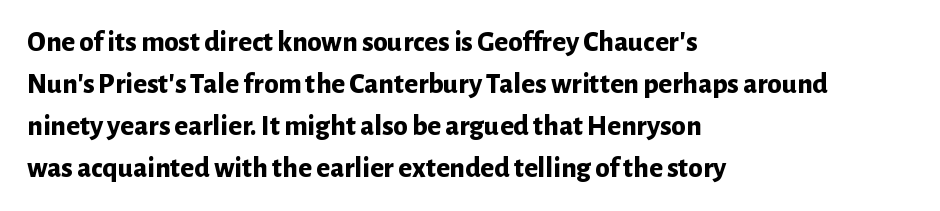
Q: Is the text bold? A: Yes.
Q: Is the text italic (slanted)? A: No, it is upright.
Q: Is the typeface a serif or a sans-serif typeface? A: Sans-serif.
Q: Is the text underlined? A: No.
Q: How is the paragraph aligned? A: Left-aligned.
Q: Is the spacing between letters normal or unusually wide? A: Normal.
Q: Is the spacing between lines tight, normal or loose? A: Normal.
Q: Width (condensed, normal, or wide)? A: Normal.
Q: Stroke contrast? A: Low.
Q: x-height? A: Medium.
Q: Monospaced? A: No.
